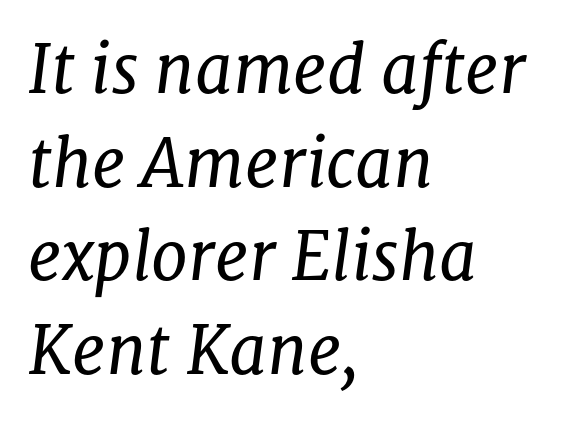
Q: Is the text bold? A: No.
Q: Is the text italic (slanted)? A: Yes, it leans right by about 8 degrees.
Q: Is the typeface a serif or a sans-serif typeface? A: Serif.
Q: Is the text underlined? A: No.
Q: How is the paragraph aligned? A: Left-aligned.
Q: Is the spacing between letters normal or unusually wide? A: Normal.
Q: Is the spacing between lines tight, normal or loose? A: Normal.
Q: Width (condensed, normal, or wide)? A: Normal.
Q: Stroke contrast? A: Low.
Q: x-height? A: Medium.
Q: Monospaced? A: No.
